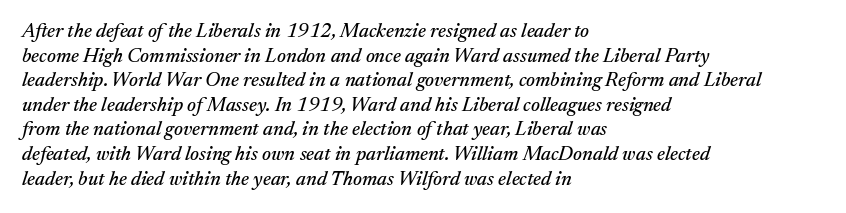
{"italic": "yes", "lean": "right", "slant_degrees": 17, "underline": "no", "align": "left", "line_spacing_ratio": 1.23, "letter_spacing": "normal", "letter_spacing_em": 0.0, "glyph_px": 20}
